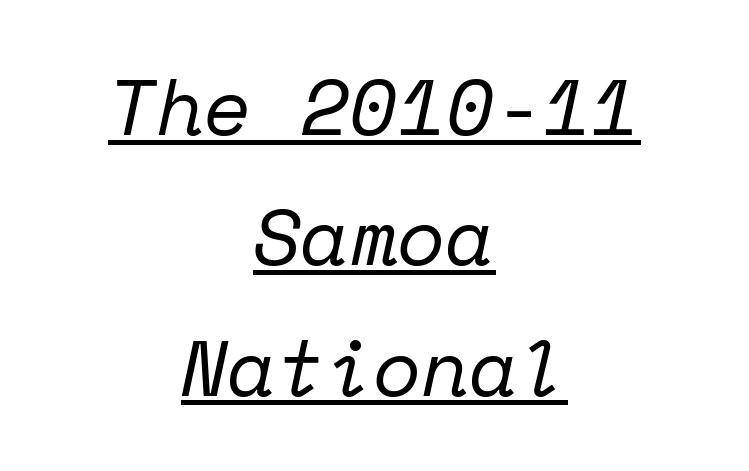
The image shows 79 px regular-weight serif type, italic (leaning right), monospaced; set centered, normal line spacing (1.65x), normal letter spacing, underlined; low stroke contrast and a medium x-height.
